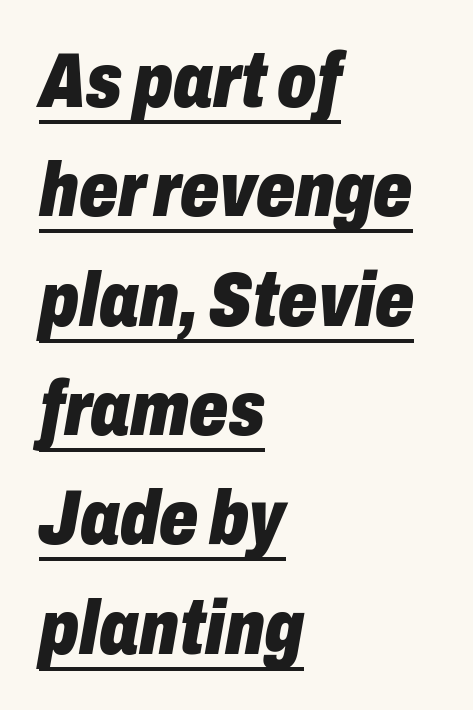
The rendering keeps characters at their native spacing. The passage is arranged the way most books set body copy — flush left. Italic: yes, the glyphs are oblique. Spacing verdict: proportional, widths tailored to each character.
